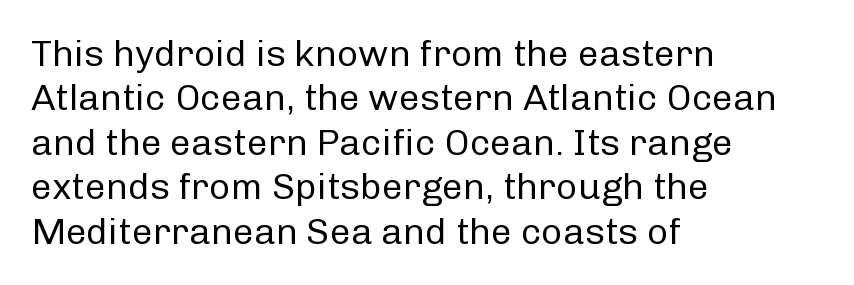
Typeset ragged right — the left edge is the straight one. The letters advance in unequal steps, a hallmark of proportional type. The font sits on the lighter half of the weight spectrum, regular included. Students, note that the glyphs here touch the page at normal intervals. The specimen omits any rule beneath the text block's lines.
